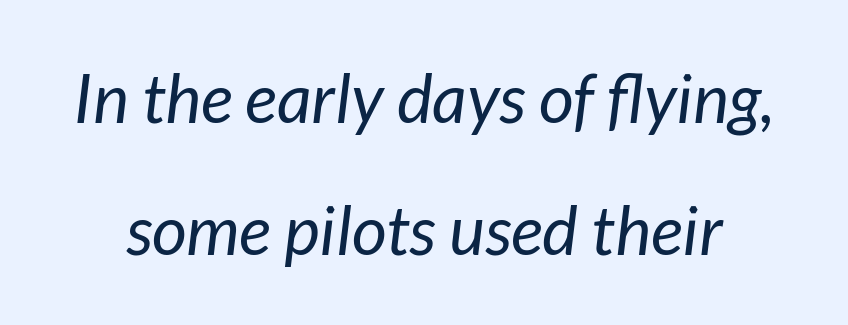
{"italic": "yes", "lean": "right", "slant_degrees": 7, "bold": "no", "weight": "regular", "width": "normal", "stroke_contrast": "low", "x_height": "medium", "monospaced": "no", "underline": "no", "line_spacing": "loose", "line_spacing_ratio": 1.94, "letter_spacing": "normal", "letter_spacing_em": 0.0, "glyph_px": 68}
